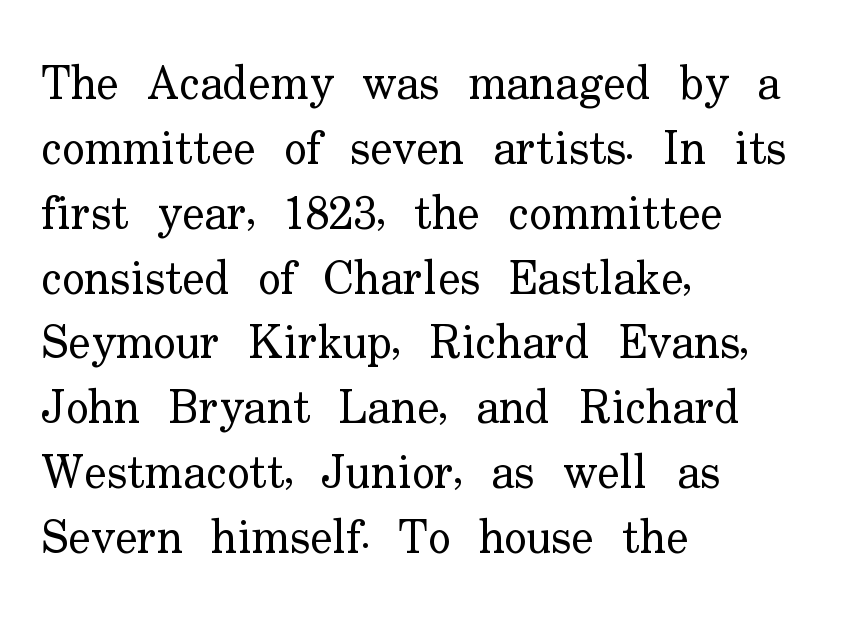
Students, observe: this is what conventionally led text looks like. Rule under the text: the space is simply empty. Note the varied advance widths — an 'i' is clearly narrower than an 'm'. A light-to-regular cut is what we see here. Posture: vertical.
